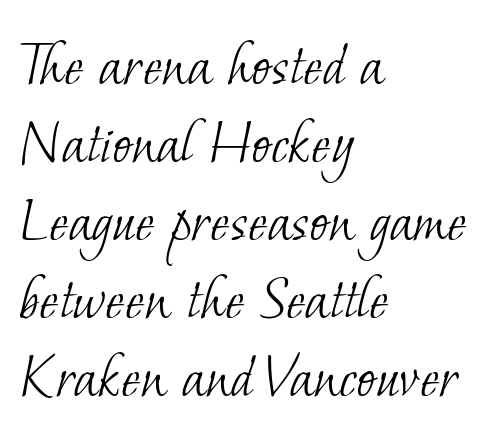
Q: Is the text bold? A: No.
Q: Is the typeface a serif or a sans-serif typeface? A: Serif.
Q: Is the text underlined? A: No.
Q: How is the paragraph aligned? A: Left-aligned.
Q: Is the spacing between letters normal or unusually wide? A: Normal.
Q: Width (condensed, normal, or wide)? A: Normal.
Q: Stroke contrast? A: Low.
Q: x-height? A: Small.
Q: Monospaced? A: No.
